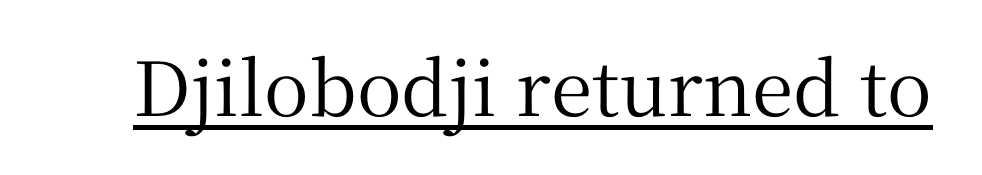
Q: Is the text italic (slanted)? A: No, it is upright.
Q: Is the typeface a serif or a sans-serif typeface? A: Serif.
Q: Is the text underlined? A: Yes.
Q: Is the spacing between letters normal or unusually wide? A: Normal.
Q: Width (condensed, normal, or wide)? A: Normal.
Q: Stroke contrast? A: Medium.
Q: x-height? A: Medium.
Q: Monospaced? A: No.
